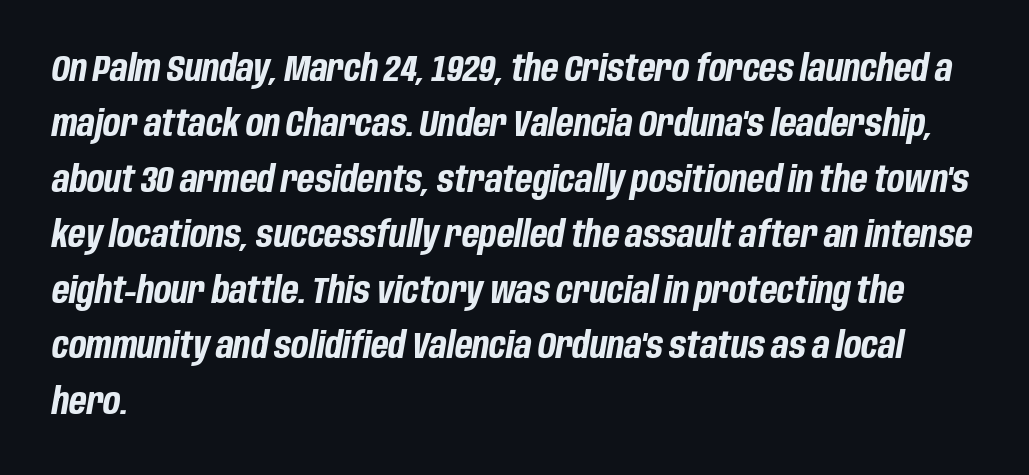
Q: Is the text bold? A: Yes.
Q: Is the text italic (slanted)? A: Yes, it leans right by about 10 degrees.
Q: Is the text underlined? A: No.
Q: How is the paragraph aligned? A: Left-aligned.
Q: Is the spacing between letters normal or unusually wide? A: Normal.
Q: Is the spacing between lines tight, normal or loose? A: Normal.
Q: Width (condensed, normal, or wide)? A: Condensed.
Q: Stroke contrast? A: Low.
Q: x-height? A: Large.
Q: Monospaced? A: No.
